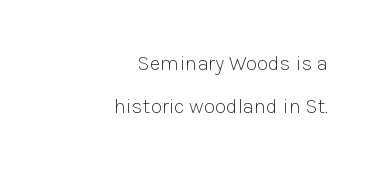
{"italic": "no", "bold": "no", "underline": "no", "align": "right", "line_spacing": "loose", "line_spacing_ratio": 2.04, "letter_spacing": "normal", "letter_spacing_em": 0.0, "glyph_px": 21}
